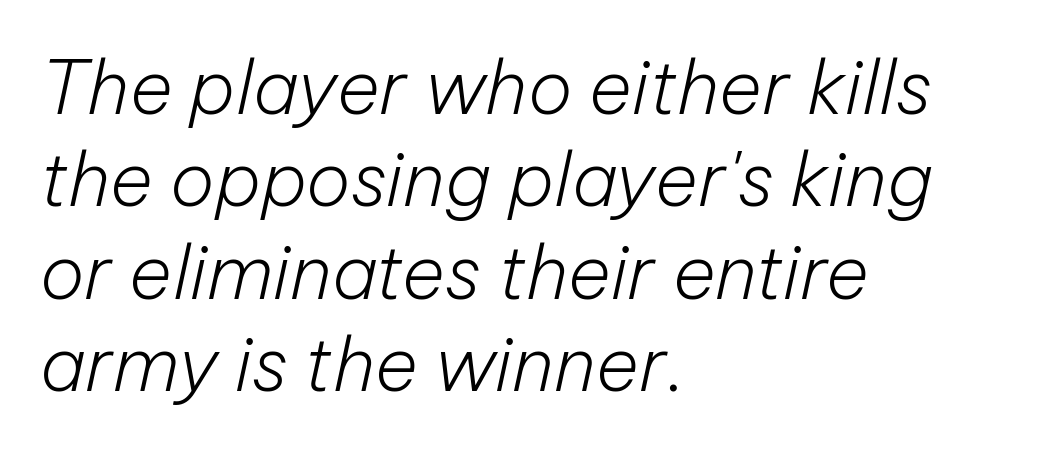
Q: Is the text bold? A: No.
Q: Is the text italic (slanted)? A: Yes, it leans right by about 12 degrees.
Q: Is the text underlined? A: No.
Q: How is the paragraph aligned? A: Left-aligned.
Q: Is the spacing between letters normal or unusually wide? A: Normal.
Q: Is the spacing between lines tight, normal or loose? A: Normal.
Q: Width (condensed, normal, or wide)? A: Normal.
Q: Stroke contrast? A: Low.
Q: x-height? A: Medium.
Q: Monospaced? A: No.
